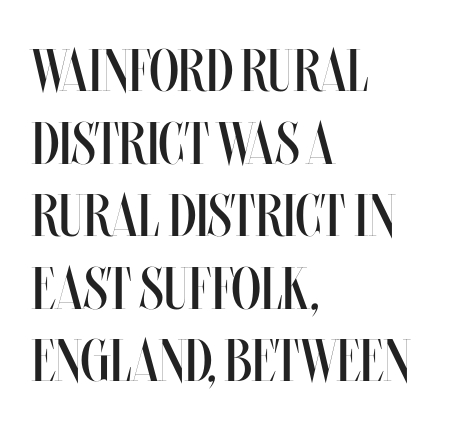
Q: Is the text bold? A: No.
Q: Is the text italic (slanted)? A: No, it is upright.
Q: Is the text underlined? A: No.
Q: How is the paragraph aligned? A: Left-aligned.
Q: Is the spacing between letters normal or unusually wide? A: Normal.
Q: Width (condensed, normal, or wide)? A: Condensed.
Q: Stroke contrast? A: Medium.
Q: x-height? A: Large.
Q: Monospaced? A: No.
